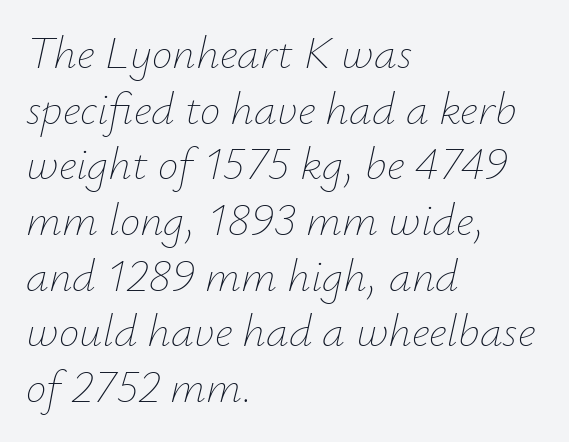
Descenders hang freely into open space. The specimen reads as italic at a glance. The setting favours the left margin, as ordinary paragraphs usually do. The face used here is proportionally spaced, like ordinary book or web type. Nobody touched the tracking dial on this one. The characters are drawn with everyday or finer stroke widths.
